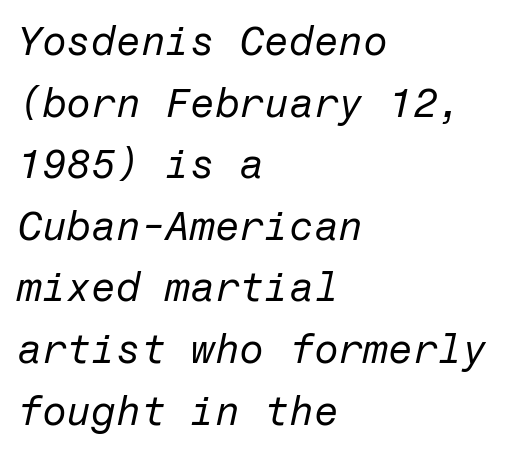
Q: Is the text bold? A: No.
Q: Is the text italic (slanted)? A: Yes, it leans right by about 12 degrees.
Q: Is the text underlined? A: No.
Q: How is the paragraph aligned? A: Left-aligned.
Q: Is the spacing between letters normal or unusually wide? A: Normal.
Q: Is the spacing between lines tight, normal or loose? A: Normal.
Q: Width (condensed, normal, or wide)? A: Normal.
Q: Stroke contrast? A: Low.
Q: x-height? A: Medium.
